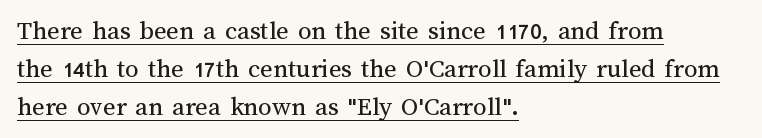
Q: Is the text bold? A: No.
Q: Is the text italic (slanted)? A: No, it is upright.
Q: Is the text underlined? A: Yes.
Q: How is the paragraph aligned? A: Left-aligned.
Q: Is the spacing between letters normal or unusually wide? A: Normal.
Q: Is the spacing between lines tight, normal or loose? A: Normal.
